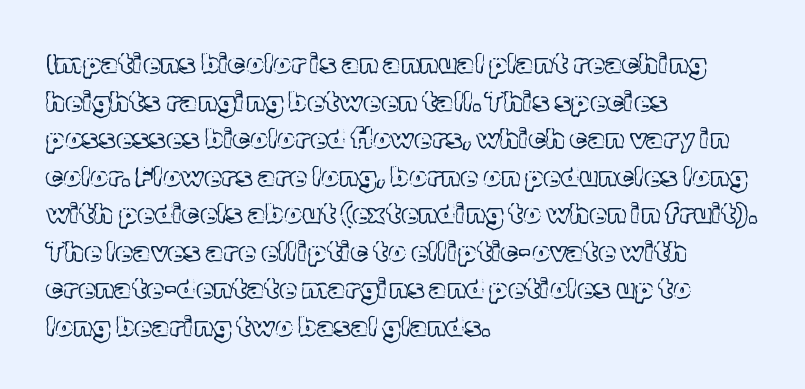
Each word holds together tightly as a unit, with standard inter-letter gaps. Style check: upright. A bare baseline throughout the passage. How would I describe the line gaps? Plain and ordinary. Caption: multi-line text, flush left, ragged right. The face used here is proportionally spaced, like ordinary book or web type.
